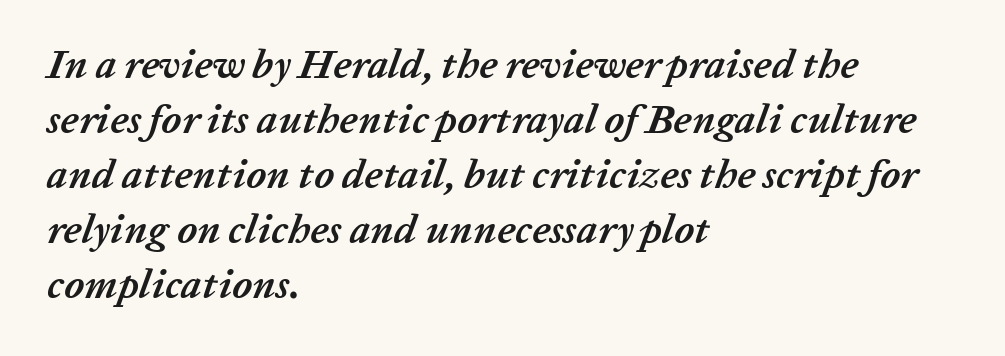
Q: Is the text bold? A: Yes.
Q: Is the text italic (slanted)? A: Yes, it leans right by about 20 degrees.
Q: Is the text underlined? A: No.
Q: How is the paragraph aligned? A: Left-aligned.
Q: Is the spacing between letters normal or unusually wide? A: Normal.
Q: Is the spacing between lines tight, normal or loose? A: Normal.
Q: Width (condensed, normal, or wide)? A: Normal.
Q: Stroke contrast? A: Low.
Q: x-height? A: Medium.
Q: Monospaced? A: No.
